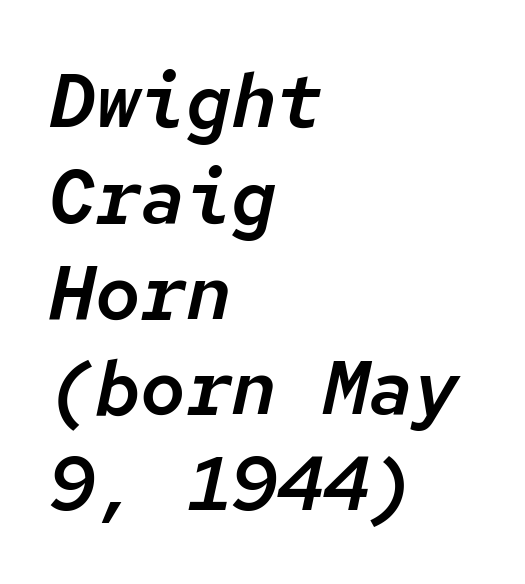
{"italic": "yes", "lean": "right", "slant_degrees": 12, "width": "normal", "stroke_contrast": "low", "x_height": "medium", "monospaced": "yes", "underline": "no", "align": "left", "line_spacing": "normal", "line_spacing_ratio": 1.26, "letter_spacing": "normal", "letter_spacing_em": 0.0, "glyph_px": 76}
